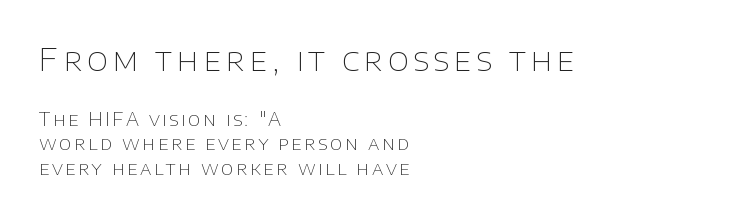
Q: Is the text bold? A: No.
Q: Is the text italic (slanted)? A: No, it is upright.
Q: Is the typeface a serif or a sans-serif typeface? A: Sans-serif.
Q: Is the text underlined? A: No.
Q: How is the paragraph aligned? A: Left-aligned.
Q: Is the spacing between lines tight, normal or loose? A: Normal.
Q: Which block of text is set in a larger size, the first (top) or the second (bottom)? A: The first (top) one.
Q: Width (condensed, normal, or wide)? A: Normal.
Q: Stroke contrast? A: Low.
Q: x-height? A: Large.
Q: Monospaced? A: No.
